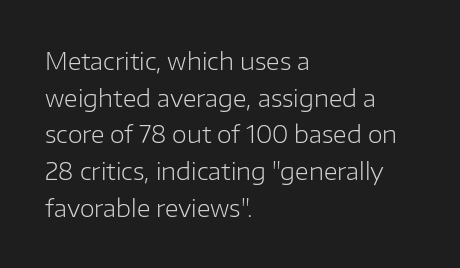
Q: Is the text bold? A: No.
Q: Is the text italic (slanted)? A: No, it is upright.
Q: Is the text underlined? A: No.
Q: How is the paragraph aligned? A: Left-aligned.
Q: Is the spacing between letters normal or unusually wide? A: Normal.
Q: Is the spacing between lines tight, normal or loose? A: Normal.
